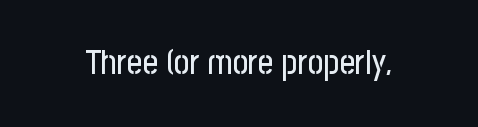
The image shows 34 px condensed sans-serif type, upright; set normal letter spacing, not underlined; low stroke contrast and a medium x-height.
